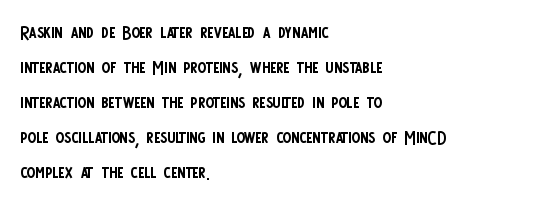
Q: Is the text bold? A: No.
Q: Is the text italic (slanted)? A: No, it is upright.
Q: Is the text underlined? A: No.
Q: How is the paragraph aligned? A: Left-aligned.
Q: Is the spacing between letters normal or unusually wide? A: Normal.
Q: Is the spacing between lines tight, normal or loose? A: Normal.
